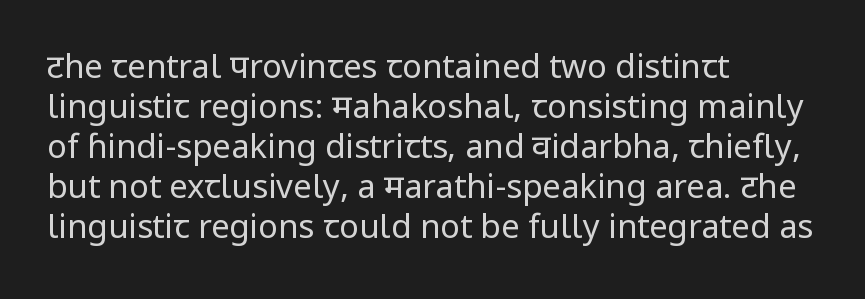
{"serif": "no", "italic": "no", "bold": "no", "weight": "regular", "width": "normal", "stroke_contrast": "low", "x_height": "medium", "monospaced": "no", "underline": "no", "align": "left", "line_spacing_ratio": 1.21, "letter_spacing": "normal", "letter_spacing_em": 0.0, "glyph_px": 33}
